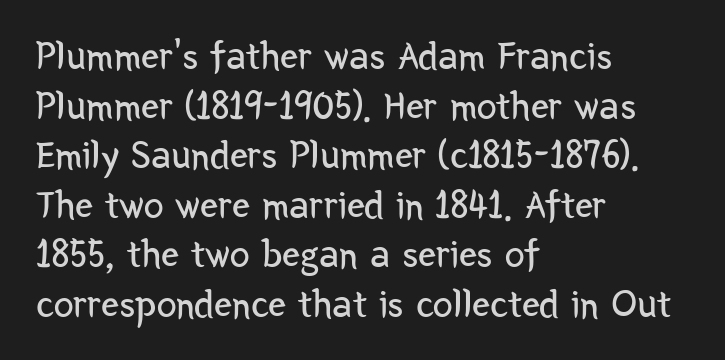
The letterforms sit at book weight or below. One-word summary of the alignment: left. In terms of posture, this sample is upright. Letter spacing: default. Only glyphs here, with clear space below each row. Type style note: lacks serifs.
